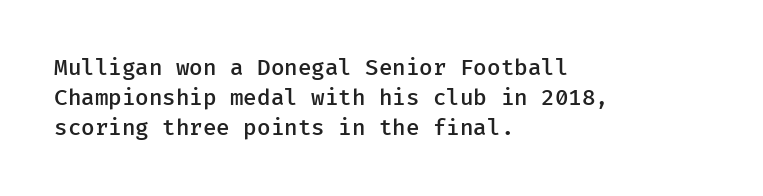
The image shows 22 px text type, upright; set left-aligned, normal line spacing (1.36x), normal letter spacing, not underlined.
